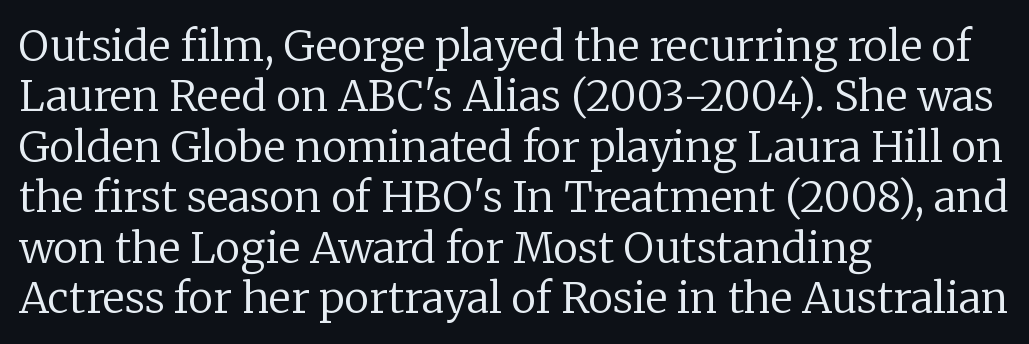
{"serif": "yes", "italic": "no", "bold": "no", "weight": "regular", "width": "normal", "stroke_contrast": "low", "x_height": "medium", "monospaced": "no", "underline": "no", "align": "left", "line_spacing_ratio": 1.2, "letter_spacing": "normal", "letter_spacing_em": 0.0, "glyph_px": 42}
